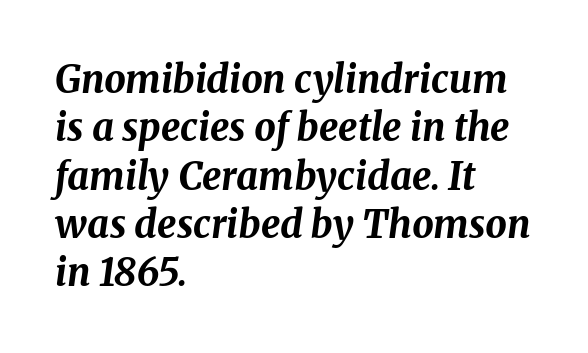
{"italic": "yes", "lean": "right", "slant_degrees": 8, "bold": "yes", "weight": "bold", "width": "normal", "stroke_contrast": "medium", "x_height": "medium", "monospaced": "no", "underline": "no", "align": "left", "line_spacing": "normal", "line_spacing_ratio": 1.27, "letter_spacing": "normal", "letter_spacing_em": 0.0, "glyph_px": 38}
